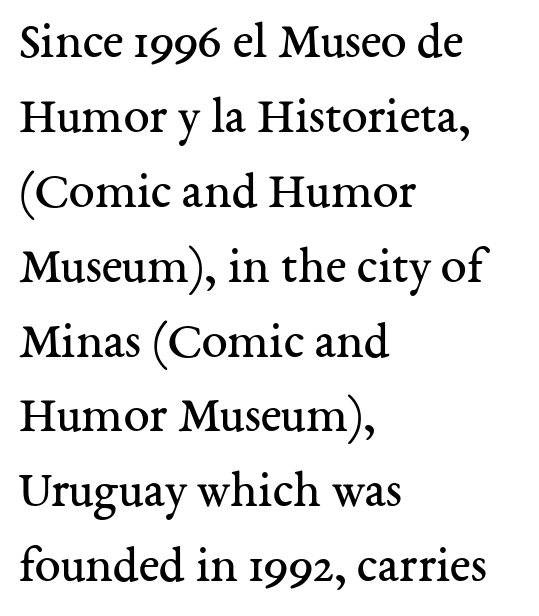
Q: Is the text bold? A: No.
Q: Is the text italic (slanted)? A: No, it is upright.
Q: Is the typeface a serif or a sans-serif typeface? A: Serif.
Q: Is the text underlined? A: No.
Q: How is the paragraph aligned? A: Left-aligned.
Q: Is the spacing between letters normal or unusually wide? A: Normal.
Q: Is the spacing between lines tight, normal or loose? A: Normal.
Q: Width (condensed, normal, or wide)? A: Normal.
Q: Stroke contrast? A: Medium.
Q: x-height? A: Medium.
Q: Monospaced? A: No.
